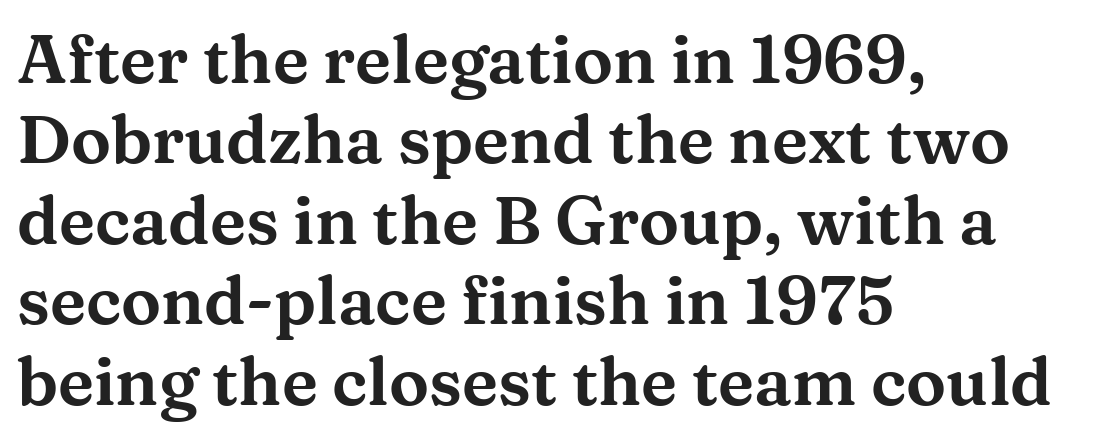
A bare baseline throughout the passage. The letters sit at their default tracking, neither squeezed nor spread. Varying glyph widths throughout — classic text-font behaviour. This rendering employs a face with finishing strokes, i.e., a serif. Designer's note — italics off, roman on. Left-aligned paragraph, ragged on the right.
